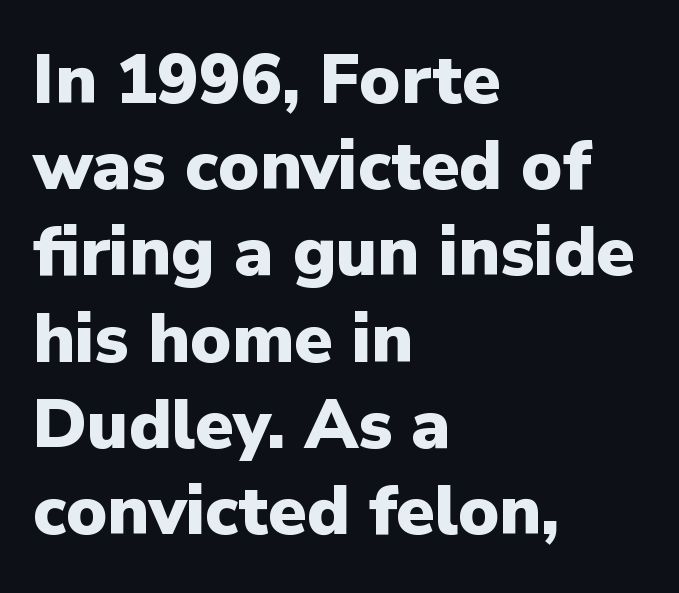
{"serif": "no", "italic": "no", "bold": "yes", "weight": "heavy", "width": "normal", "stroke_contrast": "low", "x_height": "medium", "monospaced": "no", "underline": "no", "align": "left", "line_spacing": "normal", "line_spacing_ratio": 1.25, "letter_spacing": "normal", "letter_spacing_em": 0.0, "glyph_px": 69}
